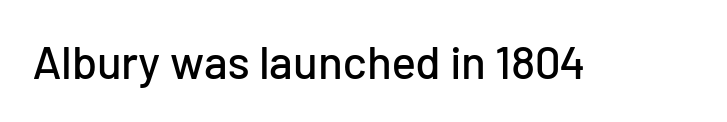
Nope, not italic — everything's standing straight. There is no visible air inserted between adjacent glyphs. A typesetter would label this face a sans. This rendering features lettering with no underline.
